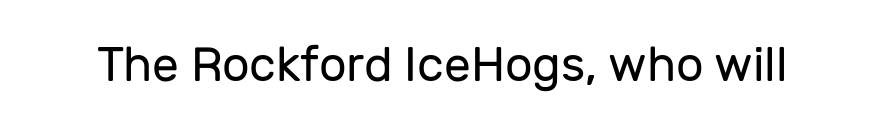
{"serif": "no", "italic": "no", "bold": "no", "weight": "regular", "width": "normal", "stroke_contrast": "low", "x_height": "medium", "monospaced": "no", "underline": "no", "letter_spacing": "normal", "letter_spacing_em": 0.0, "glyph_px": 48}
